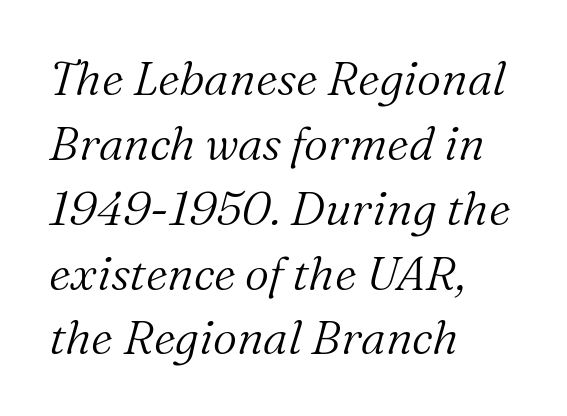
{"serif": "yes", "italic": "yes", "lean": "right", "slant_degrees": 16, "bold": "no", "weight": "light", "width": "normal", "stroke_contrast": "medium", "x_height": "medium", "monospaced": "no", "underline": "no", "align": "left", "line_spacing": "normal", "line_spacing_ratio": 1.38, "letter_spacing": "normal", "letter_spacing_em": 0.0, "glyph_px": 47}
